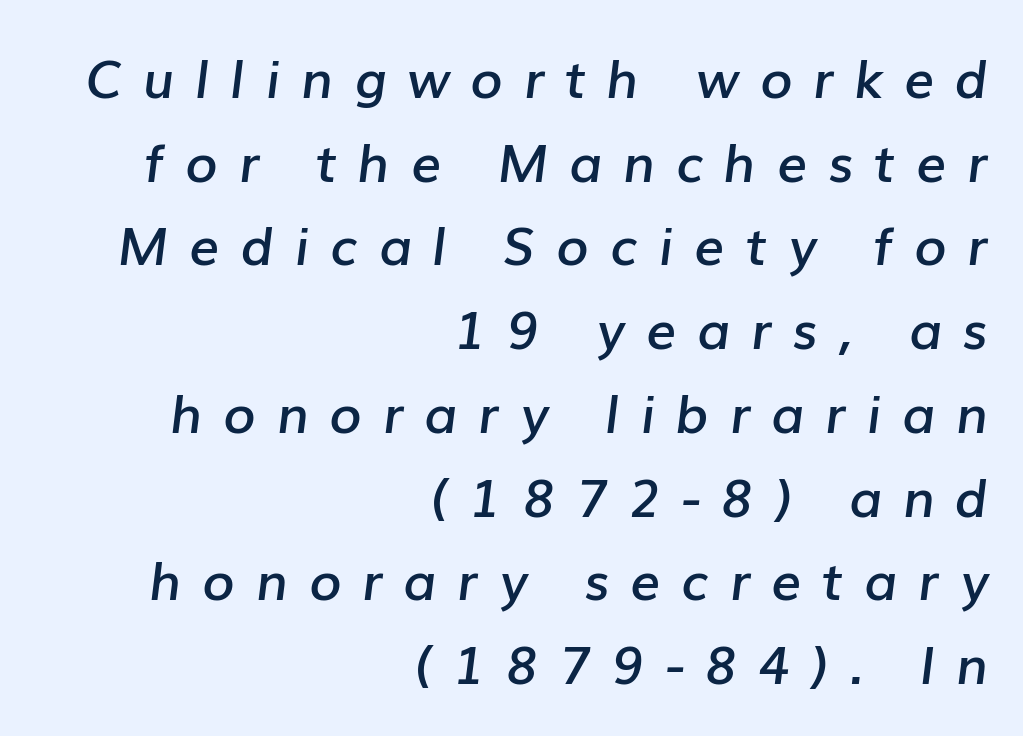
The image shows 53 px semibold type, italic (leaning right); set right-aligned, normal line spacing (1.58x), unusually wide letter spacing (+0.39 em), not underlined; low stroke contrast and a medium x-height.
